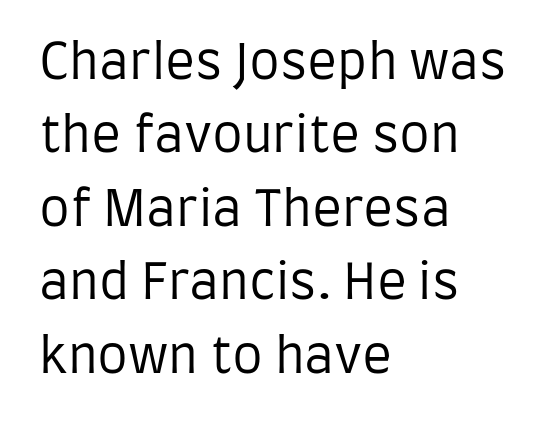
{"serif": "no", "italic": "no", "bold": "no", "weight": "regular", "width": "condensed", "stroke_contrast": "low", "x_height": "large", "monospaced": "no", "underline": "no", "align": "left", "line_spacing": "normal", "line_spacing_ratio": 1.5, "letter_spacing": "normal", "letter_spacing_em": 0.0, "glyph_px": 49}
